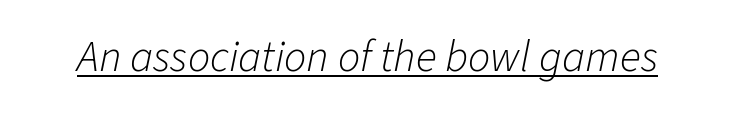
Q: Is the text bold? A: No.
Q: Is the text italic (slanted)? A: Yes, it leans right by about 11 degrees.
Q: Is the text underlined? A: Yes.
Q: Is the spacing between letters normal or unusually wide? A: Normal.
Q: Width (condensed, normal, or wide)? A: Normal.
Q: Stroke contrast? A: Low.
Q: x-height? A: Medium.
Q: Monospaced? A: No.
